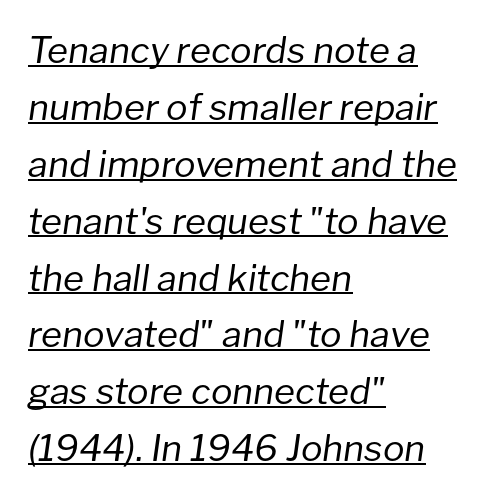
The image shows 36 px regular-weight type, italic (leaning right); set left-aligned, normal line spacing (1.58x), normal letter spacing, underlined; low stroke contrast and a medium x-height.
